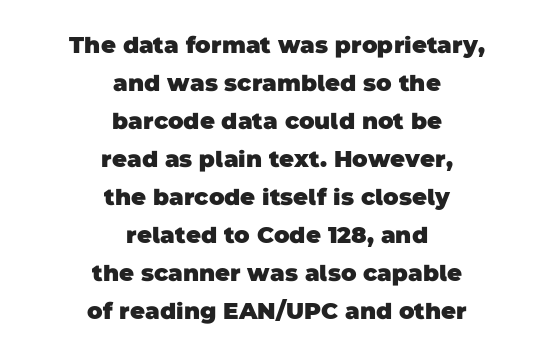
{"bold": "yes", "underline": "no", "align": "center", "line_spacing": "normal", "line_spacing_ratio": 1.65, "letter_spacing": "normal", "letter_spacing_em": 0.0, "glyph_px": 23}
